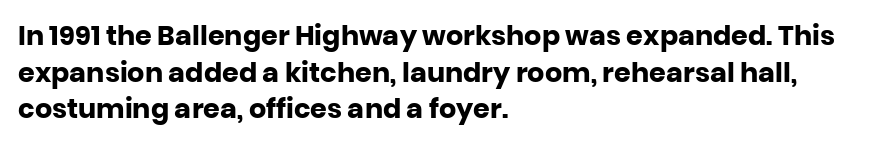
Q: Is the text bold? A: Yes.
Q: Is the text italic (slanted)? A: No, it is upright.
Q: Is the text underlined? A: No.
Q: How is the paragraph aligned? A: Left-aligned.
Q: Is the spacing between letters normal or unusually wide? A: Normal.
Q: Is the spacing between lines tight, normal or loose? A: Normal.
